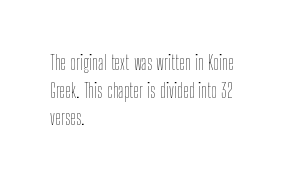
This rendering leaves character spacing at its baseline value. These lines stack with their left ends in a neat column. Reading down the column, the eye jumps a familiar distance to each next line. Stroke mass is kept to a normal reading level or below. Unlike italic type, these characters show no tilt at all. No word sits above an underline.
